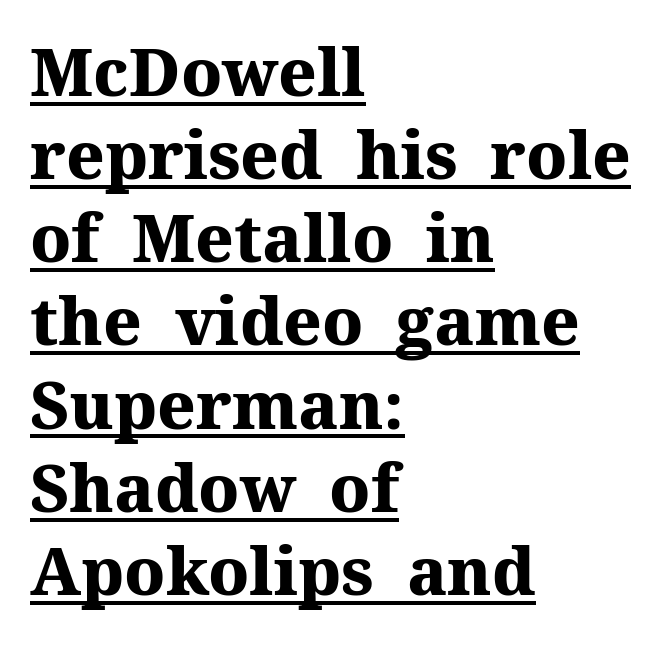
A student would call this left alignment; a typographer would say flush left, rag right. Posture: upright roman. The typeface chosen for these lines features serifs. The rendering uses a moderate line-height, typical for paragraphs. The sample's only ornament is a line tracing under the words.
